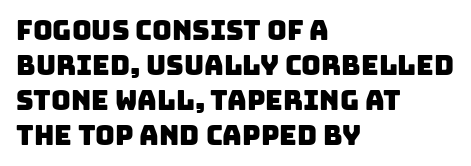
Q: Is the text underlined? A: No.
Q: How is the paragraph aligned? A: Left-aligned.
Q: Is the spacing between letters normal or unusually wide? A: Normal.
Q: Is the spacing between lines tight, normal or loose? A: Normal.
